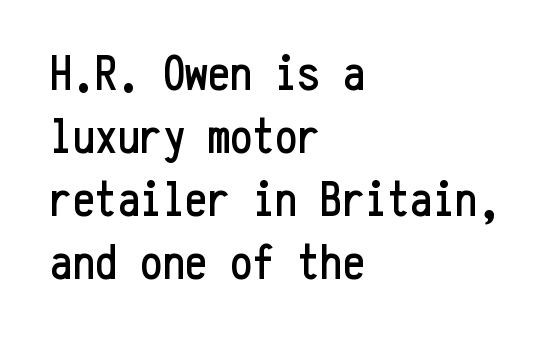
{"serif": "no", "italic": "no", "width": "condensed", "stroke_contrast": "low", "x_height": "medium", "monospaced": "yes", "underline": "no", "align": "left", "line_spacing": "normal", "line_spacing_ratio": 1.26, "letter_spacing": "normal", "letter_spacing_em": 0.0, "glyph_px": 50}
